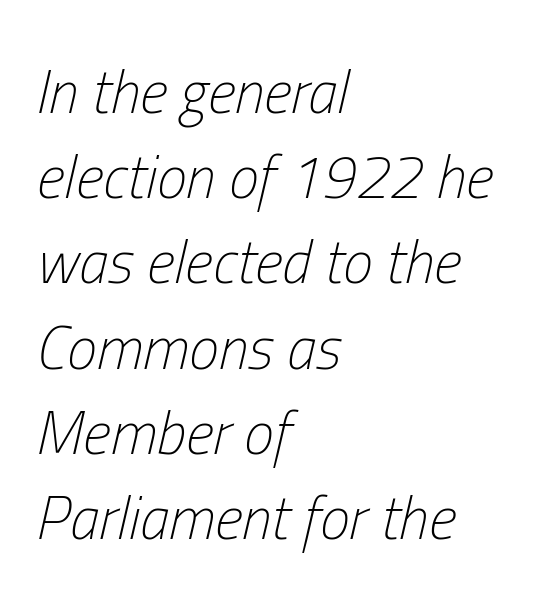
The image shows 60 px light, condensed type, italic (leaning right); set left-aligned, normal line spacing (1.42x), normal letter spacing, not underlined; low stroke contrast and a medium x-height.
